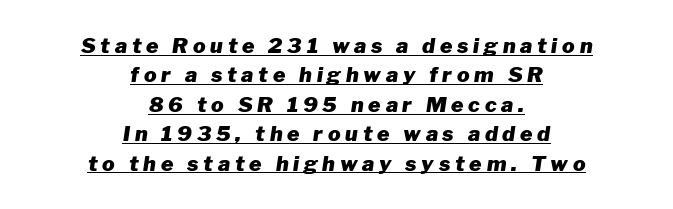
Q: Is the text bold? A: Yes.
Q: Is the text italic (slanted)? A: Yes, it leans right by about 8 degrees.
Q: Is the text underlined? A: Yes.
Q: How is the paragraph aligned? A: Centered.
Q: Is the spacing between letters normal or unusually wide? A: Unusually wide.
Q: Is the spacing between lines tight, normal or loose? A: Normal.
